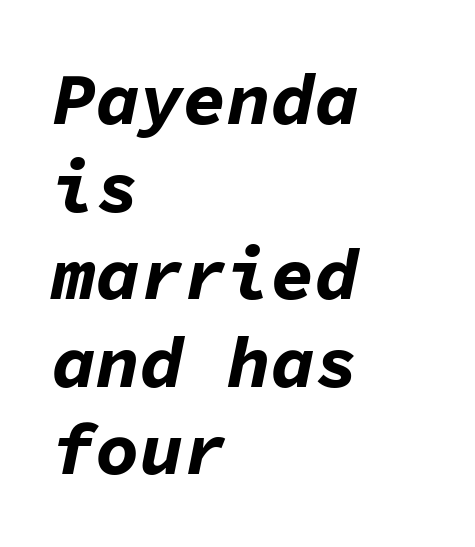
{"italic": "yes", "lean": "right", "slant_degrees": 11, "bold": "yes", "weight": "bold", "width": "normal", "stroke_contrast": "low", "x_height": "medium", "monospaced": "yes", "underline": "no", "align": "left", "line_spacing_ratio": 1.2, "letter_spacing": "normal", "letter_spacing_em": 0.0, "glyph_px": 73}
